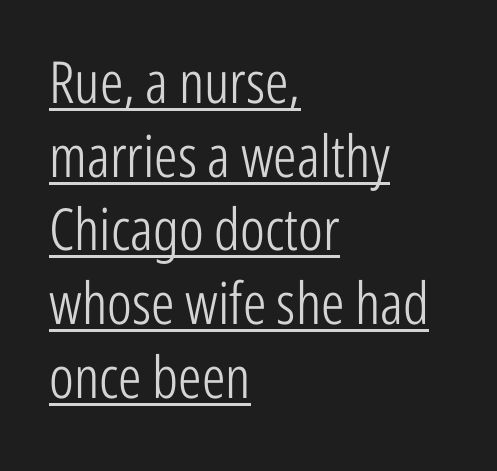
Q: Is the text bold? A: No.
Q: Is the text italic (slanted)? A: No, it is upright.
Q: Is the typeface a serif or a sans-serif typeface? A: Sans-serif.
Q: Is the text underlined? A: Yes.
Q: How is the paragraph aligned? A: Left-aligned.
Q: Is the spacing between letters normal or unusually wide? A: Normal.
Q: Is the spacing between lines tight, normal or loose? A: Normal.
Q: Width (condensed, normal, or wide)? A: Condensed.
Q: Stroke contrast? A: Low.
Q: x-height? A: Medium.
Q: Monospaced? A: No.
